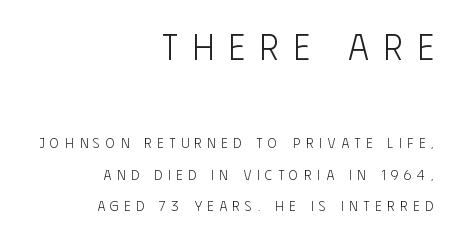
The first block has been scaled up relative to the second. Character widths vary here, with narrow letters taking less room than wide ones. Honestly, the letter spacing is so wide it's the main thing you notice. Is the block centered? No — it sits flush against the right margin. Classification — sans serif.
